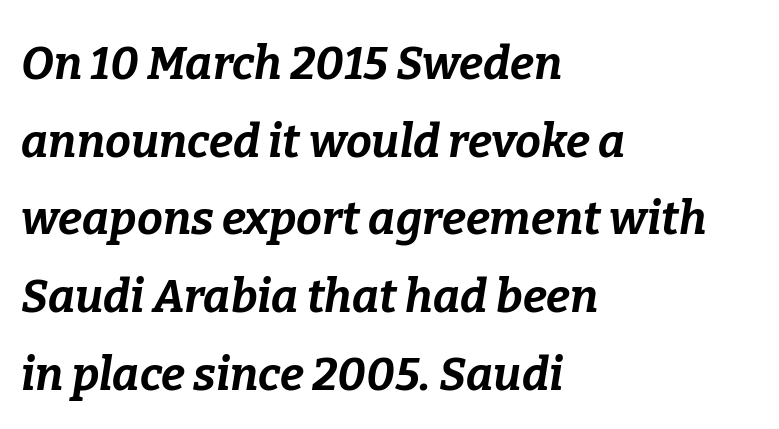
The image shows 46 px bold type, italic (leaning right); set left-aligned, normal line spacing (1.69x), normal letter spacing, not underlined; low stroke contrast and a medium x-height.
